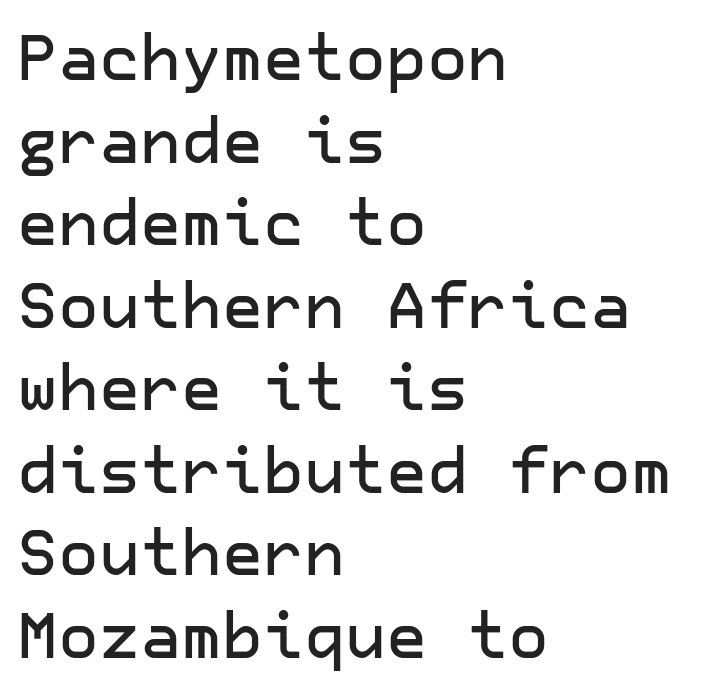
The image shows 63 px sans-serif type, upright; set left-aligned, normal line spacing (1.31x), normal letter spacing, not underlined; low stroke contrast and a medium x-height.
